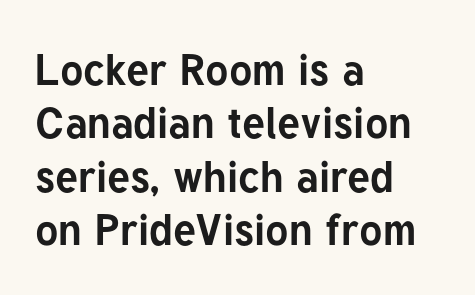
The characters display no serif detailing; their extremities are plain. No italicization has been applied; the sample stays upright. Heavy-handed strokes throughout: this text is bold. The face used here is proportionally spaced, like ordinary book or web type. Anything drawn beneath the words? Only blank space.
